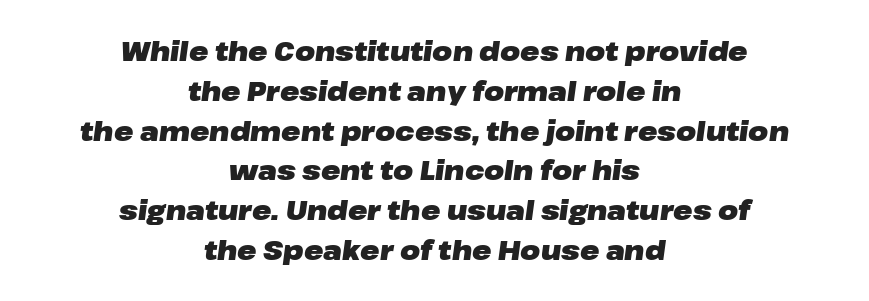
Is the type slanted? Yes — the strokes lean at a clear angle. Students, note that the glyphs here touch the page at normal intervals. Casual observation: everything's sitting right in the middle. Set as a true bold cut, around the 700 mark.
